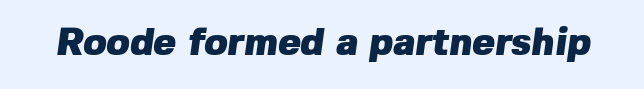
Q: Is the text bold? A: Yes.
Q: Is the typeface a serif or a sans-serif typeface? A: Sans-serif.
Q: Is the text underlined? A: No.
Q: Is the spacing between letters normal or unusually wide? A: Normal.
Q: Width (condensed, normal, or wide)? A: Normal.
Q: Stroke contrast? A: Low.
Q: x-height? A: Medium.
Q: Monospaced? A: No.
